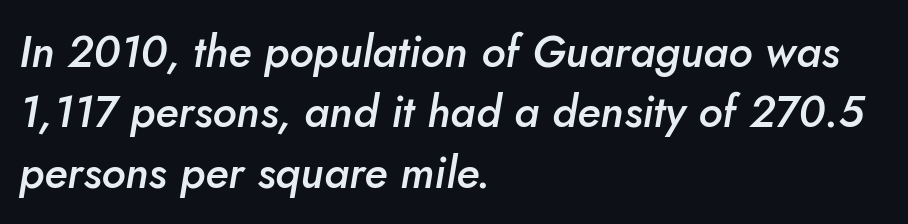
Honestly, there is no underline to notice here at all. Looks like regular typesetting: each glyph gets only the width it needs. These lines were composed using italics. Left-aligned paragraph, ragged on the right.
